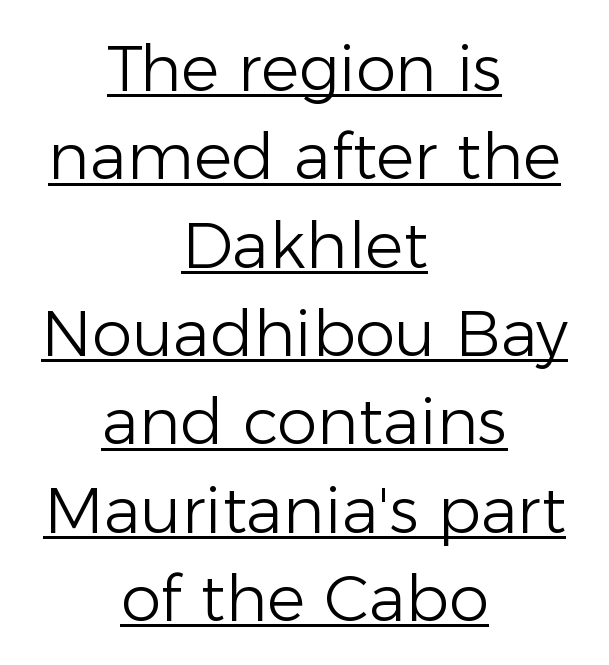
{"serif": "no", "italic": "no", "bold": "no", "weight": "light", "width": "normal", "stroke_contrast": "low", "x_height": "medium", "monospaced": "no", "underline": "yes", "align": "center", "line_spacing": "normal", "line_spacing_ratio": 1.38, "letter_spacing": "normal", "letter_spacing_em": 0.0, "glyph_px": 64}
